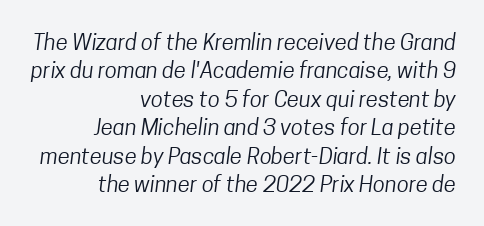
{"bold": "no", "underline": "no", "align": "right", "line_spacing": "normal", "line_spacing_ratio": 1.29, "letter_spacing": "normal", "letter_spacing_em": 0.0, "glyph_px": 22}
